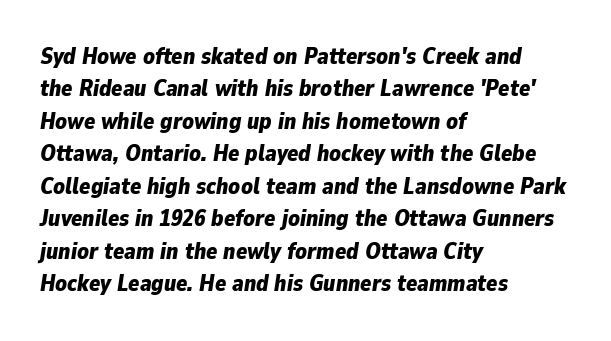
Every row of glyphs begins at an identical x-position on the left. The face used here has a pronounced slope to its letters. Each row of text sits above clean, open space. The letterforms sit shoulder to shoulder at normal distance. Summary of vertical rhythm: regular, with standard interline spacing.
